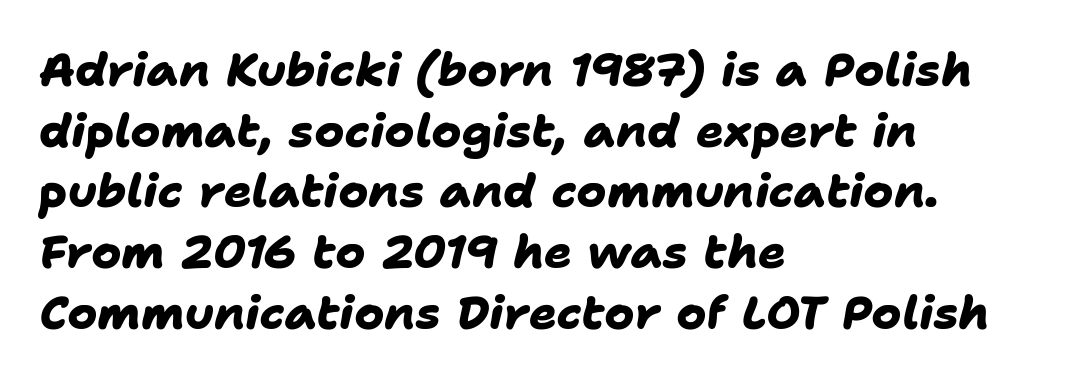
Q: Is the text bold? A: Yes.
Q: Is the typeface a serif or a sans-serif typeface? A: Sans-serif.
Q: Is the text underlined? A: No.
Q: How is the paragraph aligned? A: Left-aligned.
Q: Is the spacing between letters normal or unusually wide? A: Normal.
Q: Is the spacing between lines tight, normal or loose? A: Normal.
Q: Width (condensed, normal, or wide)? A: Normal.
Q: Stroke contrast? A: Low.
Q: x-height? A: Medium.
Q: Monospaced? A: No.
